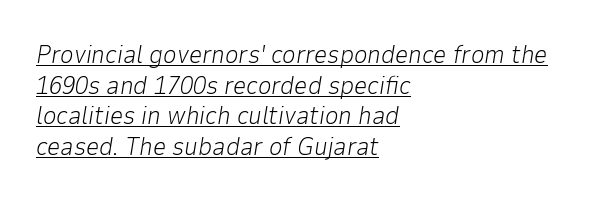
Heaviness? Minimal to ordinary, like unemphasized prose. You could call the tracking neutral — neither tight nor loose. Each line of the rendering has a horizontal stroke beneath the glyphs. Style check: oblique.
